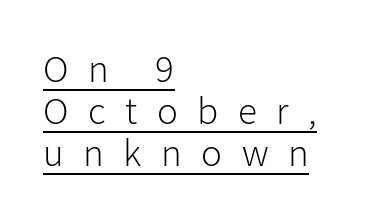
{"serif": "no", "italic": "no", "bold": "no", "weight": "light", "width": "normal", "stroke_contrast": "low", "x_height": "medium", "monospaced": "no", "underline": "yes", "align": "left", "line_spacing": "tight", "line_spacing_ratio": 1.08, "letter_spacing": "wide", "letter_spacing_em": 0.5, "glyph_px": 39}
